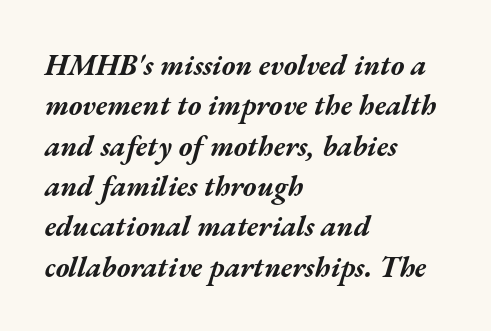
This is oblique type, the kind used for emphasis or titles. Spacing between characters is what you'd get straight out of the box. The glyphs are unaccompanied by any horizontal stroke below them. Is the type bold? Yes — the strokes are clearly thick and heavy.
